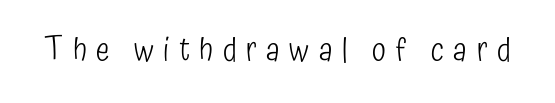
The image shows 32 px light, condensed sans-serif type, upright; set unusually wide letter spacing (+0.29 em), not underlined; low stroke contrast and a medium x-height.
